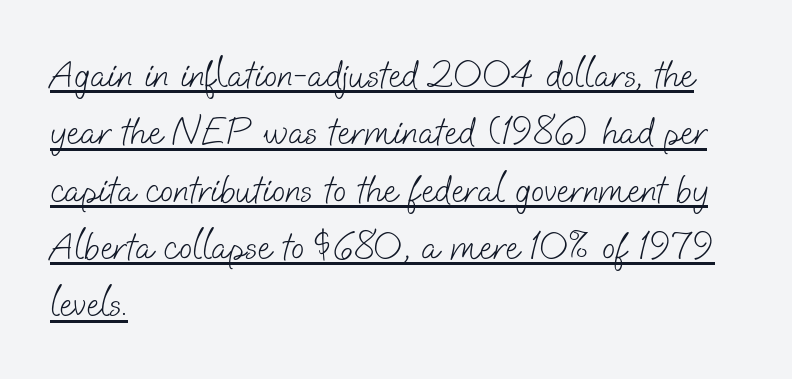
Q: Is the text bold? A: No.
Q: Is the typeface a serif or a sans-serif typeface? A: Sans-serif.
Q: Is the text underlined? A: Yes.
Q: How is the paragraph aligned? A: Left-aligned.
Q: Is the spacing between letters normal or unusually wide? A: Normal.
Q: Is the spacing between lines tight, normal or loose? A: Normal.
Q: Width (condensed, normal, or wide)? A: Normal.
Q: Stroke contrast? A: Low.
Q: x-height? A: Small.
Q: Monospaced? A: No.
